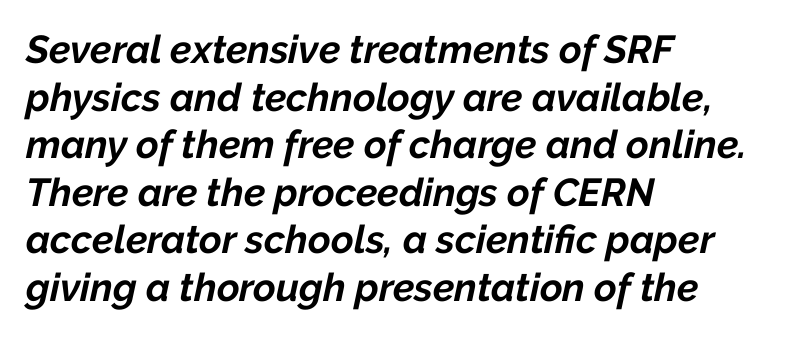
{"italic": "yes", "lean": "right", "slant_degrees": 12, "bold": "yes", "weight": "bold", "width": "normal", "stroke_contrast": "low", "x_height": "medium", "monospaced": "no", "underline": "no", "align": "left", "line_spacing_ratio": 1.22, "letter_spacing": "normal", "letter_spacing_em": 0.0, "glyph_px": 39}
